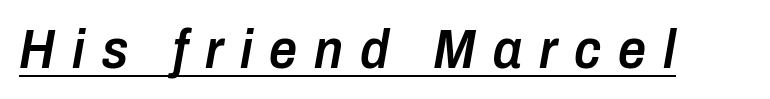
There is plenty of visible air inserted between adjacent glyphs. Each letter keeps its own natural width here, so spacing adapts to shape. This is the in-between weight designers call semibold or demi. An italicized treatment has been applied to the whole sample. The string is rendered with underlining switched on.
